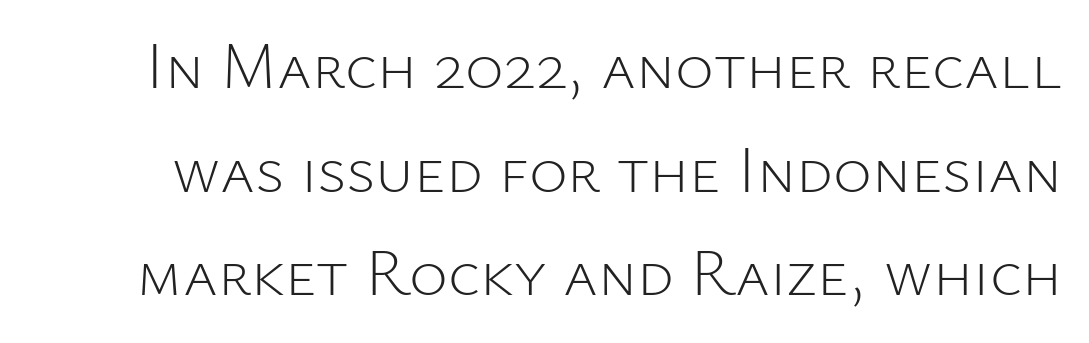
Q: Is the text bold? A: No.
Q: Is the text italic (slanted)? A: No, it is upright.
Q: Is the typeface a serif or a sans-serif typeface? A: Sans-serif.
Q: Is the text underlined? A: No.
Q: Is the spacing between letters normal or unusually wide? A: Normal.
Q: Is the spacing between lines tight, normal or loose? A: Normal.
Q: Width (condensed, normal, or wide)? A: Normal.
Q: Stroke contrast? A: Low.
Q: x-height? A: Medium.
Q: Monospaced? A: No.
